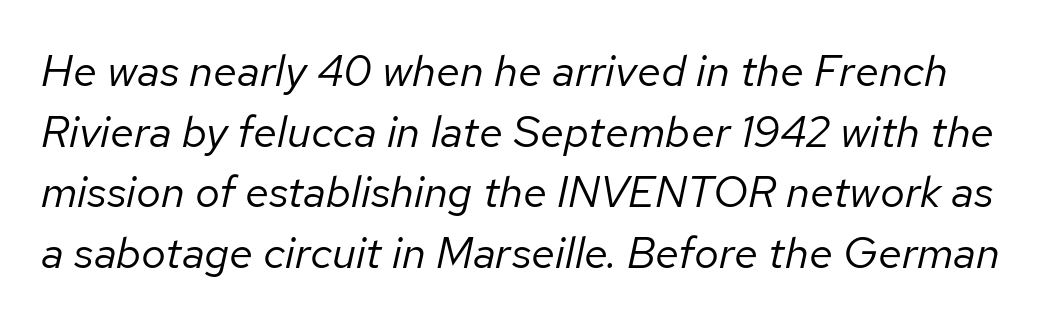
{"italic": "yes", "lean": "right", "slant_degrees": 12, "bold": "no", "weight": "regular", "width": "normal", "stroke_contrast": "low", "x_height": "medium", "monospaced": "no", "underline": "no", "line_spacing": "normal", "line_spacing_ratio": 1.38, "letter_spacing": "normal", "letter_spacing_em": 0.0, "glyph_px": 44}
